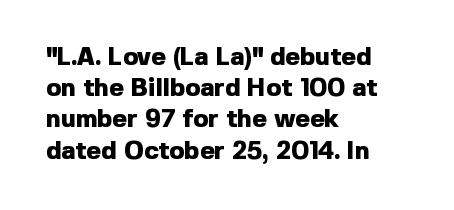
The image shows 25 px bold type, upright; set left-aligned, normal line spacing (1.25x), normal letter spacing, not underlined.
